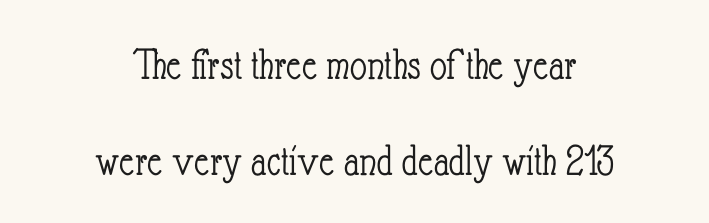
{"italic": "no", "bold": "no", "weight": "light", "width": "condensed", "stroke_contrast": "low", "x_height": "small", "monospaced": "no", "underline": "no", "align": "center", "line_spacing": "loose", "line_spacing_ratio": 2.09, "letter_spacing": "normal", "letter_spacing_em": 0.0, "glyph_px": 46}
